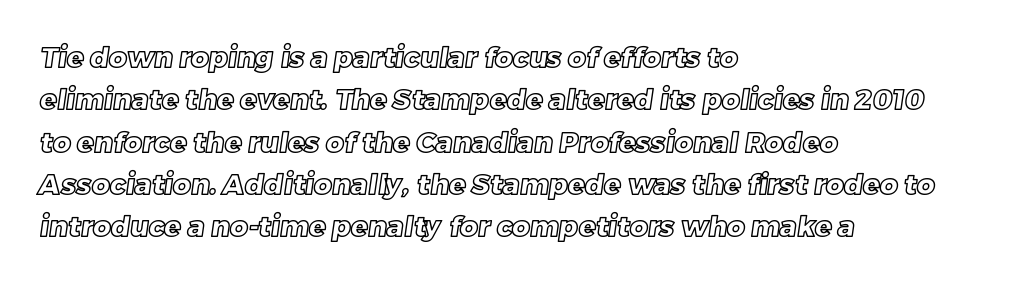
A classic flush-left, rag-right setting is used for this passage. This sample has the flowing, uneven cadence of proportional lettering. Underline: absent. Students, observe: this is what conventionally led text looks like.
